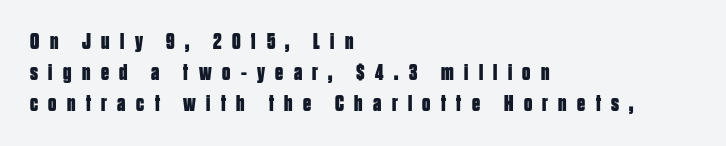
Check under the words: just untouched page. Alignment: flush left. A normal amount of white space separates one row of letters from the next. Quick note: not italic, upright.
